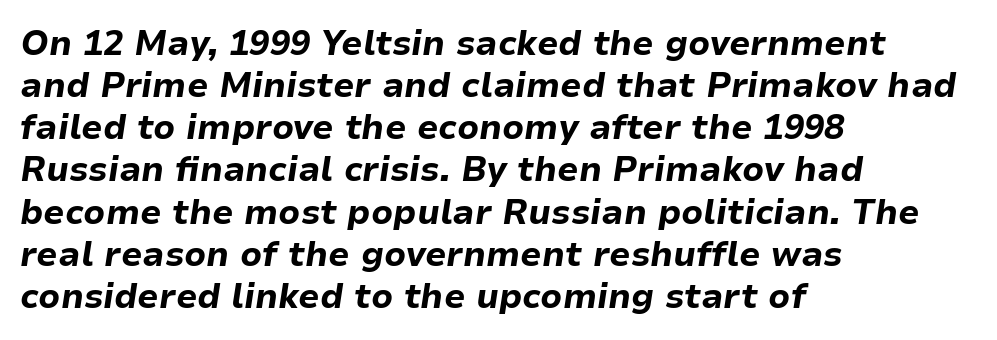
{"italic": "yes", "lean": "right", "slant_degrees": 9, "bold": "yes", "weight": "bold", "width": "normal", "stroke_contrast": "low", "x_height": "medium", "monospaced": "no", "underline": "no", "align": "left", "line_spacing_ratio": 1.24, "letter_spacing": "normal", "letter_spacing_em": 0.0, "glyph_px": 34}
